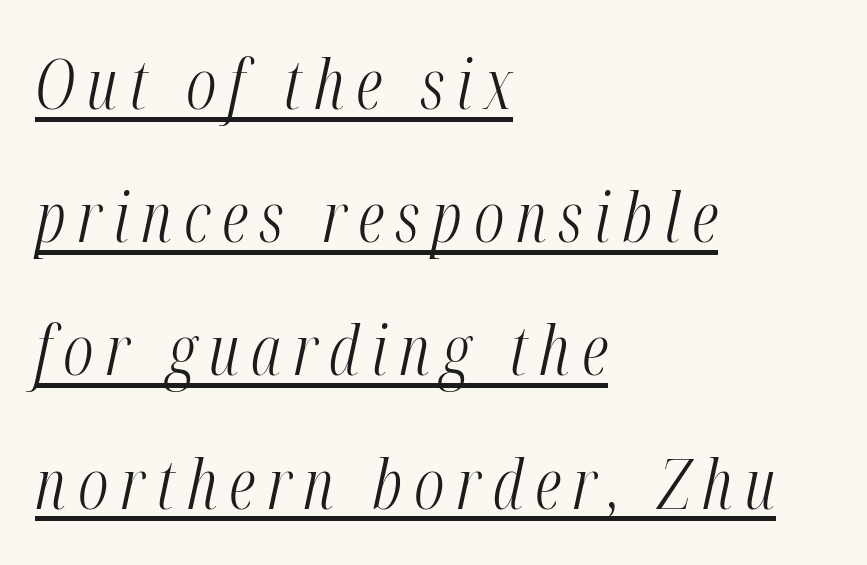
{"italic": "yes", "lean": "right", "slant_degrees": 12, "bold": "no", "weight": "light", "width": "condensed", "stroke_contrast": "medium", "x_height": "medium", "monospaced": "no", "underline": "yes", "align": "left", "line_spacing": "loose", "line_spacing_ratio": 1.93, "glyph_px": 69}
